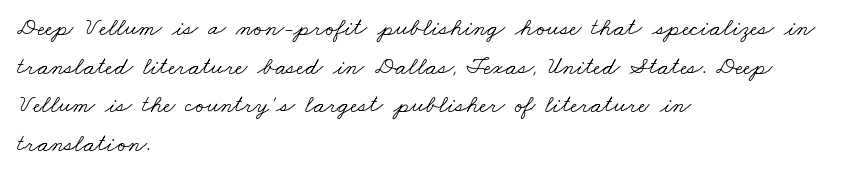
Q: Is the text bold? A: No.
Q: Is the text underlined? A: No.
Q: How is the paragraph aligned? A: Left-aligned.
Q: Is the spacing between letters normal or unusually wide? A: Normal.
Q: Is the spacing between lines tight, normal or loose? A: Normal.
